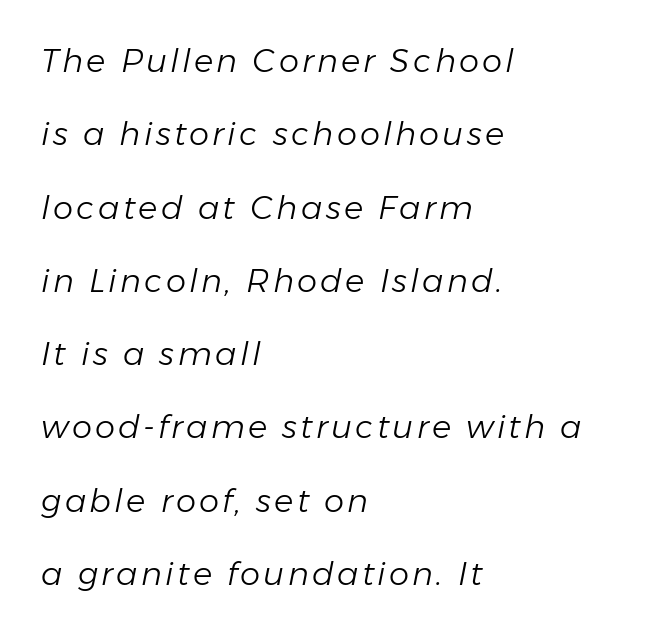
The face used here has a pronounced slope to its letters. Rows of type keep a wide berth in the vertical direction. A light-to-regular cut is what we see here. A student would call this left alignment; a typographer would say flush left, rag right.
